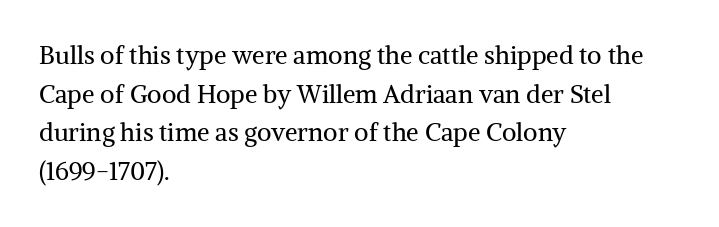
The image shows 25 px text type, upright; set left-aligned, normal line spacing (1.55x), normal letter spacing, not underlined.
